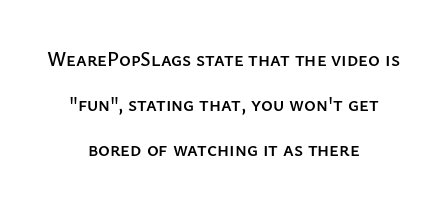
{"italic": "no", "underline": "no", "align": "center", "line_spacing": "loose", "line_spacing_ratio": 2.24, "letter_spacing": "normal", "letter_spacing_em": 0.0, "glyph_px": 20}
